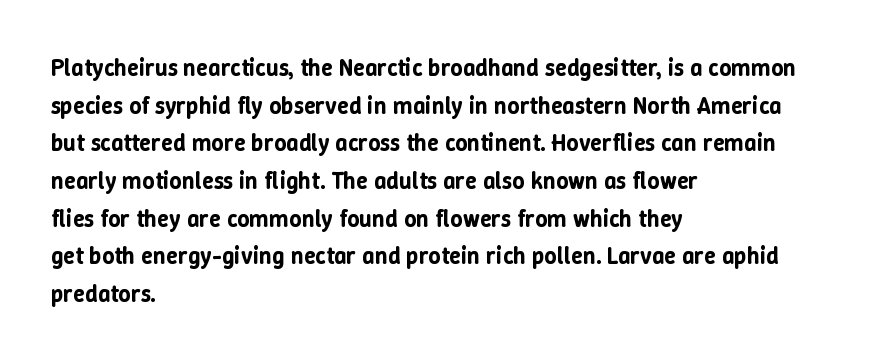
Students, observe: this is what conventionally led text looks like. When letters stand straight like this, we call the style roman or upright. Horizontally, the lines are justified to the leading edge only. The type is set solid horizontally, with unmodified tracking. The baseline area is clear.
